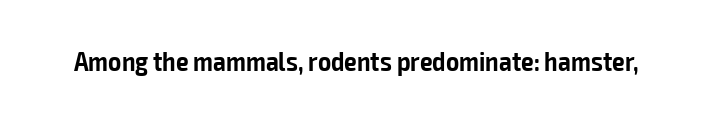
{"serif": "no", "italic": "no", "bold": "semi", "weight": "semibold", "width": "condensed", "stroke_contrast": "low", "x_height": "medium", "monospaced": "no", "underline": "no", "letter_spacing": "normal", "letter_spacing_em": 0.0, "glyph_px": 28}
